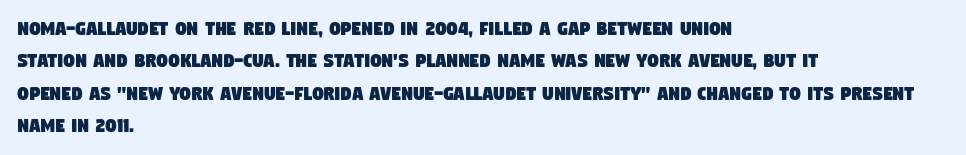
The image shows 22 px text type; set left-aligned, normal line spacing (1.47x), normal letter spacing, not underlined.
